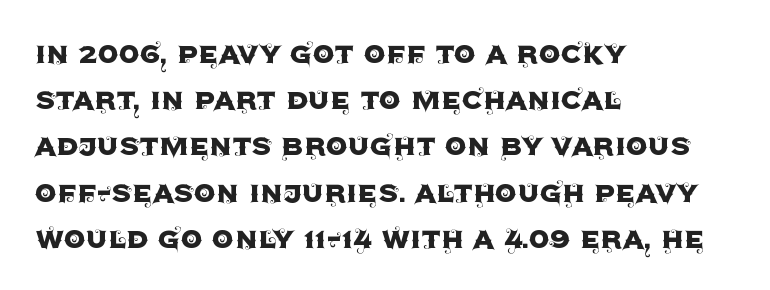
The image shows 35 px sans-serif type, upright; set left-aligned, normal line spacing (1.32x), normal letter spacing, not underlined; a large x-height.
